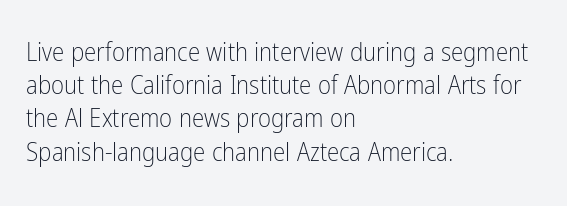
The image shows 25 px text type, upright; set left-aligned, normal line spacing (1.33x), normal letter spacing, not underlined.
